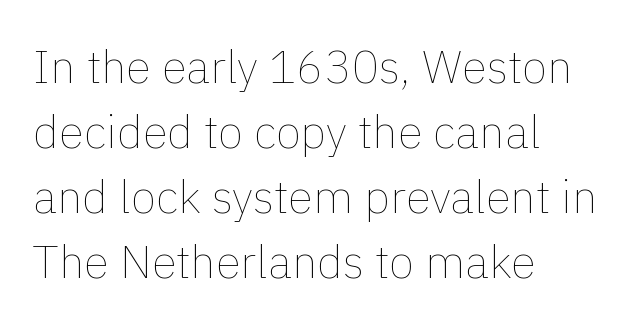
Q: Is the text bold? A: No.
Q: Is the text italic (slanted)? A: No, it is upright.
Q: Is the text underlined? A: No.
Q: How is the paragraph aligned? A: Left-aligned.
Q: Is the spacing between letters normal or unusually wide? A: Normal.
Q: Is the spacing between lines tight, normal or loose? A: Normal.
Q: Width (condensed, normal, or wide)? A: Normal.
Q: Stroke contrast? A: Low.
Q: x-height? A: Medium.
Q: Monospaced? A: No.
